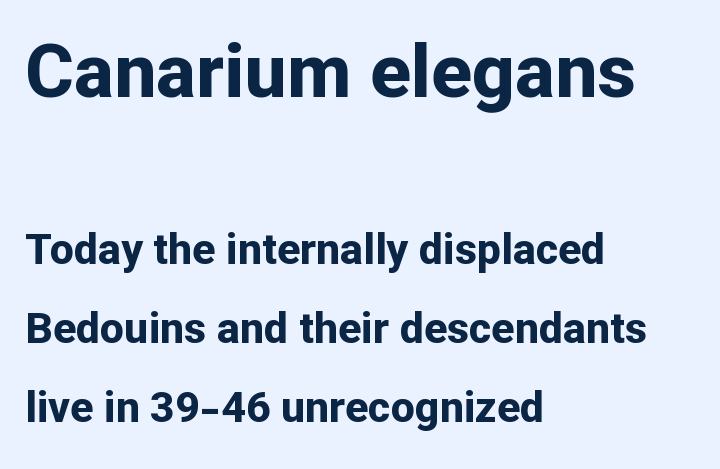
Q: Is the text bold? A: Yes.
Q: Is the text italic (slanted)? A: No, it is upright.
Q: Is the typeface a serif or a sans-serif typeface? A: Sans-serif.
Q: Is the text underlined? A: No.
Q: How is the paragraph aligned? A: Left-aligned.
Q: Is the spacing between letters normal or unusually wide? A: Normal.
Q: Which block of text is set in a larger size, the first (top) or the second (bottom)? A: The first (top) one.
Q: Width (condensed, normal, or wide)? A: Normal.
Q: Stroke contrast? A: Low.
Q: x-height? A: Medium.
Q: Monospaced? A: No.
